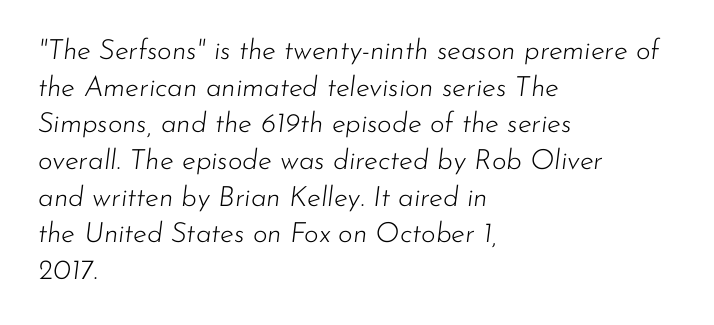
{"italic": "yes", "lean": "right", "slant_degrees": 7, "bold": "no", "weight": "light", "width": "normal", "stroke_contrast": "low", "x_height": "small", "monospaced": "no", "underline": "no", "align": "left", "line_spacing": "normal", "line_spacing_ratio": 1.31, "letter_spacing": "normal", "letter_spacing_em": 0.0, "glyph_px": 28}
